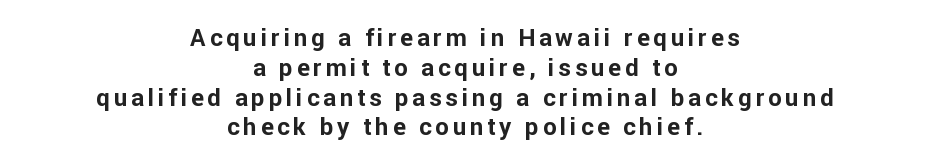
The glyphs have the mass of a bold cut. Every character sits straight up, as roman type does. The string is rendered with underlining switched off. Leftover space on each line is divided equally before and after the words.
